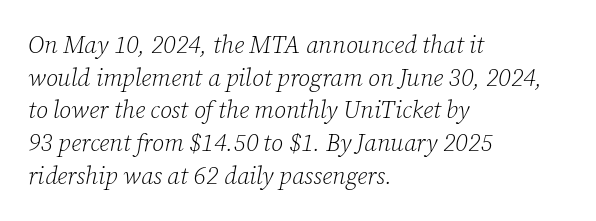
Q: Is the text bold? A: No.
Q: Is the text italic (slanted)? A: Yes, it leans right by about 12 degrees.
Q: Is the text underlined? A: No.
Q: How is the paragraph aligned? A: Left-aligned.
Q: Is the spacing between letters normal or unusually wide? A: Normal.
Q: Is the spacing between lines tight, normal or loose? A: Normal.
